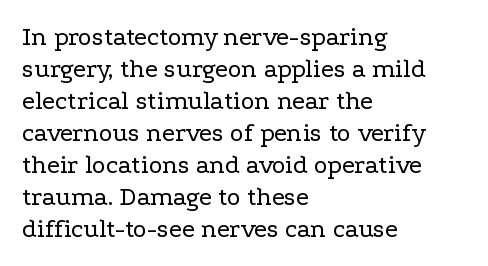
The passage shown is not underscored anywhere. Words appear dense and cohesive because spacing is normal. Alignment: flush left. Unlike italic type, these characters show no tilt at all.
